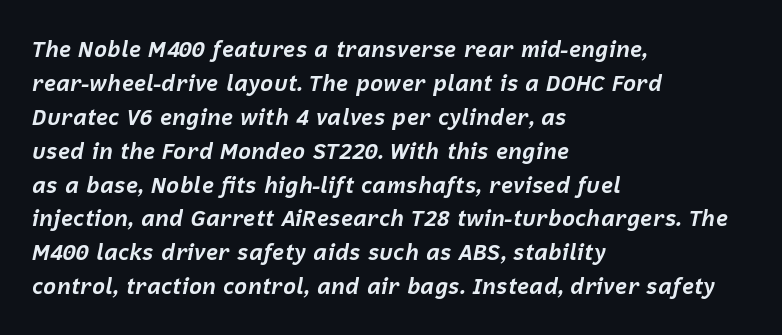
The image shows 22 px bold type, italic (leaning right); set left-aligned, normal line spacing (1.54x), normal letter spacing, not underlined.
